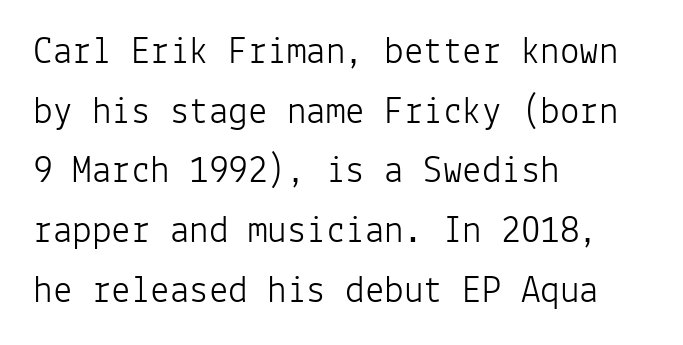
Q: Is the text bold? A: No.
Q: Is the text italic (slanted)? A: No, it is upright.
Q: Is the typeface a serif or a sans-serif typeface? A: Sans-serif.
Q: Is the text underlined? A: No.
Q: How is the paragraph aligned? A: Left-aligned.
Q: Is the spacing between letters normal or unusually wide? A: Normal.
Q: Is the spacing between lines tight, normal or loose? A: Normal.
Q: Width (condensed, normal, or wide)? A: Normal.
Q: Stroke contrast? A: Low.
Q: x-height? A: Medium.
Q: Monospaced? A: Yes.
